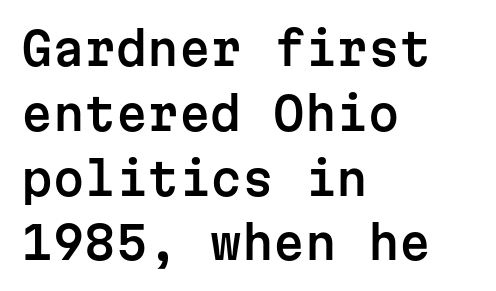
{"serif": "no", "italic": "no", "width": "normal", "stroke_contrast": "low", "x_height": "medium", "monospaced": "yes", "underline": "no", "align": "left", "line_spacing": "normal", "line_spacing_ratio": 1.44, "letter_spacing": "normal", "letter_spacing_em": 0.0, "glyph_px": 45}
